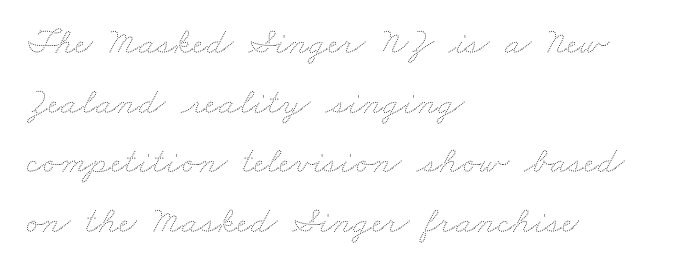
Ink coverage per letter is moderate at most. Does extra space separate the letters? No, they use regular spacing. The gap between lines stays unmarked. Horizontally, the lines are justified to the leading edge only. The rendering uses a moderate line-height, typical for paragraphs.
